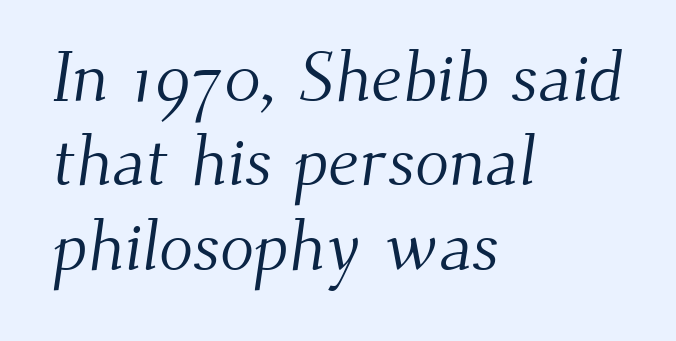
{"serif": "yes", "bold": "no", "weight": "light", "width": "normal", "stroke_contrast": "medium", "x_height": "small", "monospaced": "no", "underline": "no", "align": "left", "line_spacing_ratio": 1.19, "letter_spacing": "normal", "letter_spacing_em": 0.0, "glyph_px": 71}
